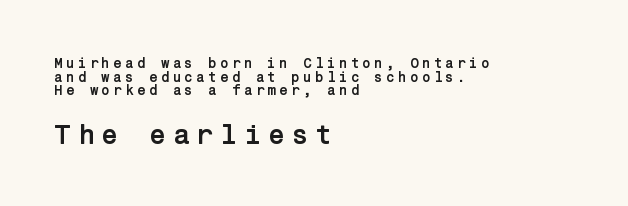
The image shows 28 px semibold sans-serif type, upright; set left-aligned, tight line spacing (0.97x), unusually wide letter spacing (+0.23 em), not underlined; the second (bottom) block is 2.0x larger; low stroke contrast and a medium x-height.
